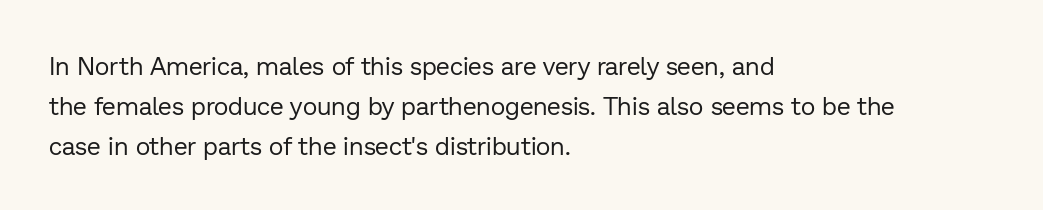
{"italic": "no", "bold": "no", "underline": "no", "align": "left", "line_spacing": "normal", "line_spacing_ratio": 1.6, "letter_spacing": "normal", "letter_spacing_em": 0.0, "glyph_px": 25}
